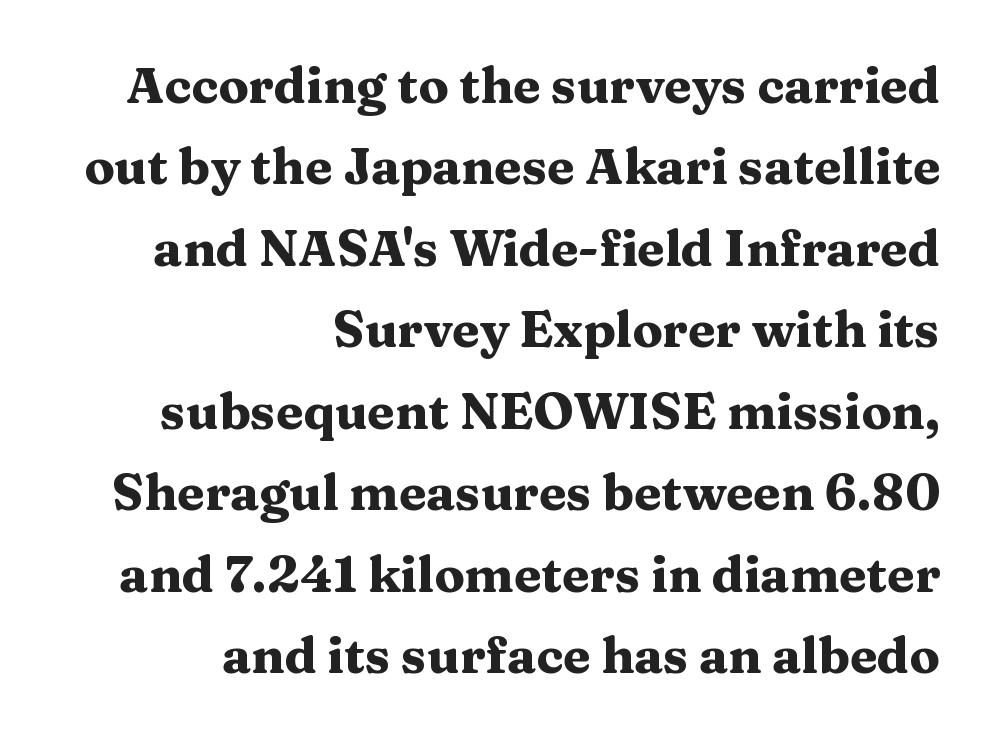
Posture: vertical. Is this a fixed-width face? No — the glyphs have proportional, varying widths. The paragraph has a hard right edge and a soft left edge. Rows of type keep a routine distance in the vertical direction. A serif font was chosen for this passage.
